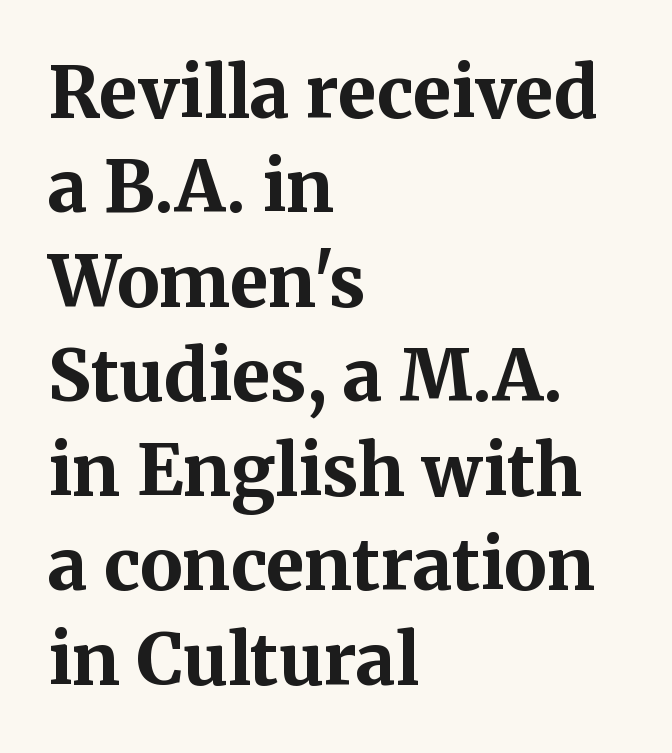
The image shows 71 px bold serif type, upright; set left-aligned, normal line spacing (1.33x), normal letter spacing, not underlined; medium stroke contrast and a medium x-height.
